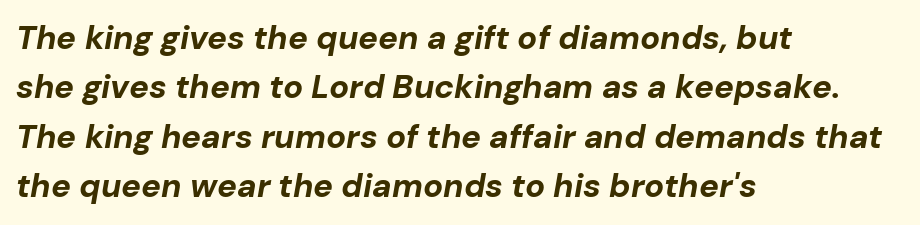
The image shows 33 px bold type, italic (leaning right); set left-aligned, normal line spacing (1.5x), normal letter spacing, not underlined; low stroke contrast and a medium x-height.
